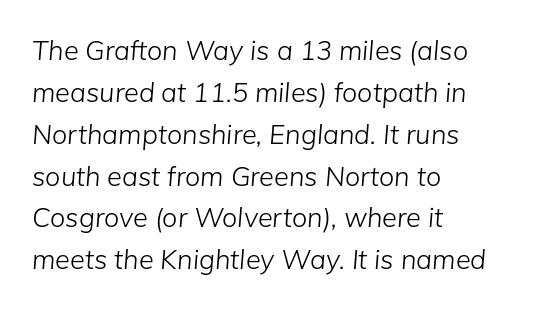
Designer's note — italics engaged. Standard letterfit; no display-style spreading of the glyphs. On a weight scale, this lands at 450 or below. Check the space under the baseline: it is left empty.
